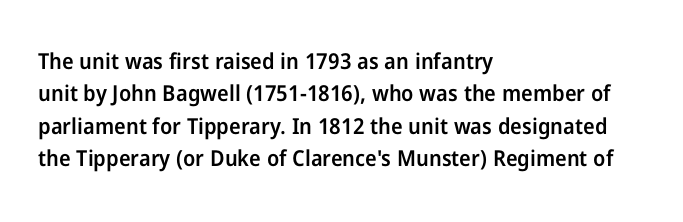
The image shows 22 px text type, upright; set left-aligned, normal line spacing (1.47x), normal letter spacing, not underlined.
